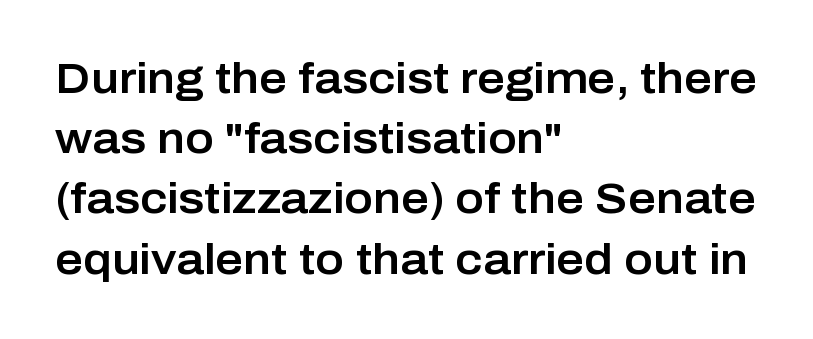
The image shows 43 px sans-serif type, upright; set left-aligned, normal line spacing (1.4x), normal letter spacing, not underlined; low stroke contrast and a medium x-height.
